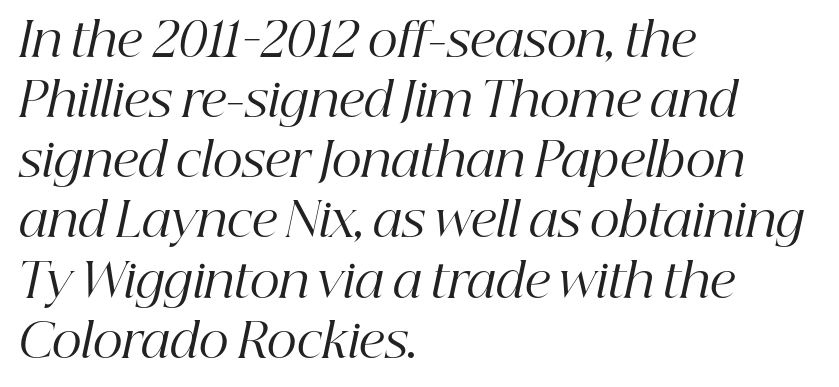
The image shows 47 px regular-weight serif type, italic (leaning right); set left-aligned, normal line spacing (1.28x), normal letter spacing, not underlined; high stroke contrast and a medium x-height.
